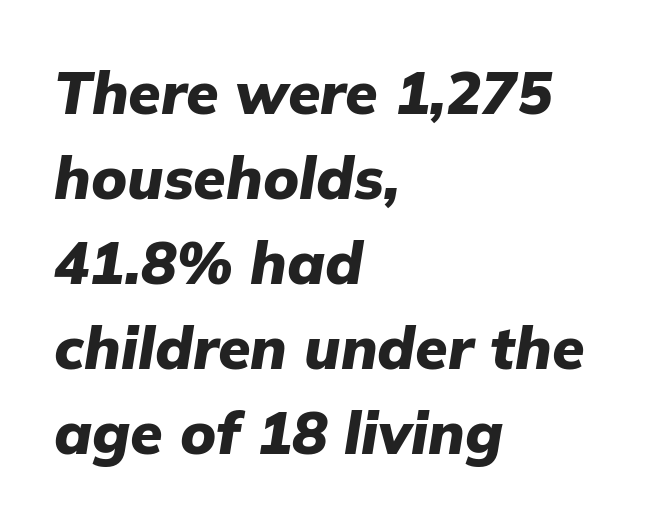
Q: Is the text bold? A: Yes.
Q: Is the text italic (slanted)? A: Yes, it leans right by about 9 degrees.
Q: Is the text underlined? A: No.
Q: How is the paragraph aligned? A: Left-aligned.
Q: Is the spacing between letters normal or unusually wide? A: Normal.
Q: Is the spacing between lines tight, normal or loose? A: Normal.
Q: Width (condensed, normal, or wide)? A: Normal.
Q: Stroke contrast? A: Low.
Q: x-height? A: Medium.
Q: Monospaced? A: No.
